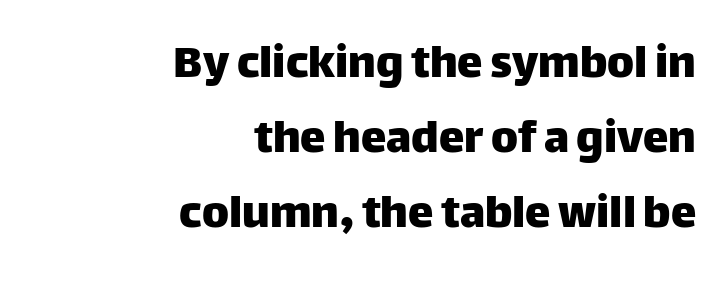
Q: Is the text italic (slanted)? A: No, it is upright.
Q: Is the typeface a serif or a sans-serif typeface? A: Sans-serif.
Q: Is the text underlined? A: No.
Q: How is the paragraph aligned? A: Right-aligned.
Q: Is the spacing between letters normal or unusually wide? A: Normal.
Q: Is the spacing between lines tight, normal or loose? A: Normal.
Q: Width (condensed, normal, or wide)? A: Normal.
Q: Stroke contrast? A: Low.
Q: x-height? A: Large.
Q: Monospaced? A: No.
